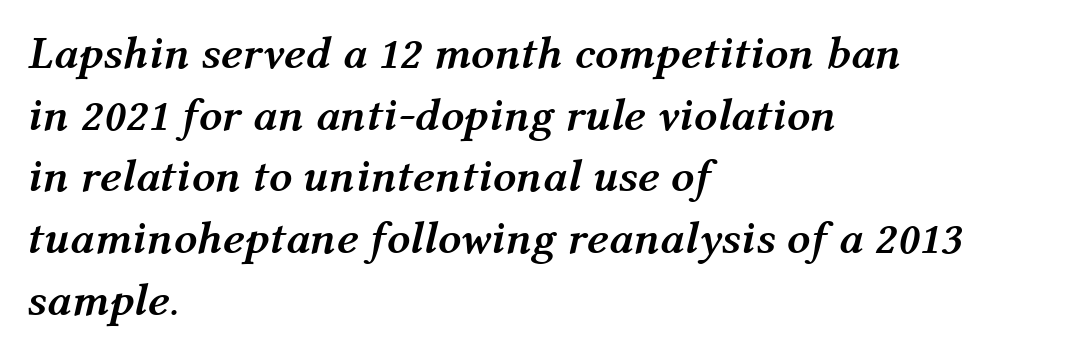
A classic flush-left, rag-right setting is used for this passage. What's the leading like? Ordinary, nothing unusual. The text carries the slant typical of an italic or oblique font. Does extra space separate the letters? No, they use regular spacing. Do the characters align in a grid? No, the font is proportional.
